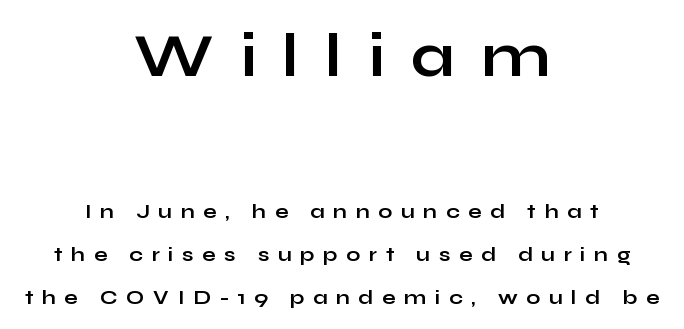
{"serif": "no", "italic": "no", "bold": "yes", "weight": "bold", "width": "wide", "stroke_contrast": "low", "x_height": "medium", "monospaced": "no", "underline": "no", "align": "center", "line_spacing": "loose", "line_spacing_ratio": 2.15, "letter_spacing": "wide", "letter_spacing_em": 0.43, "larger_block": "first", "size_ratio": 3.05, "glyph_px": 61}
